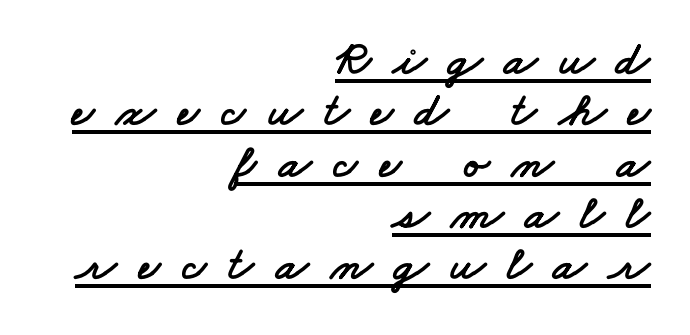
The image shows 48 px wide sans-serif type; set right-aligned, tight line spacing (1.07x), unusually wide letter spacing (+0.46 em), underlined; low stroke contrast and a small x-height.
